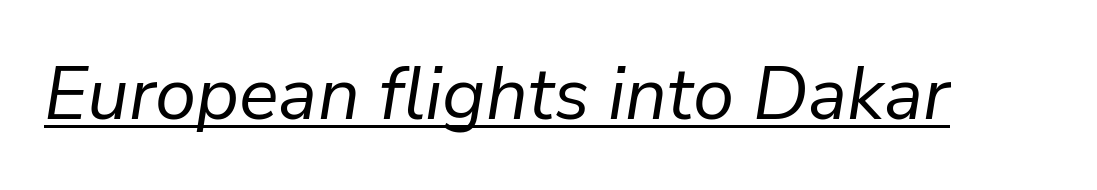
Think of a printed novel: that variable character pitch is what you see here. Does a line run under the words? Yes, clearly. Each word holds together tightly as a unit, with standard inter-letter gaps. Weight: not bold — regular or lighter. Slanted lettering throughout.
